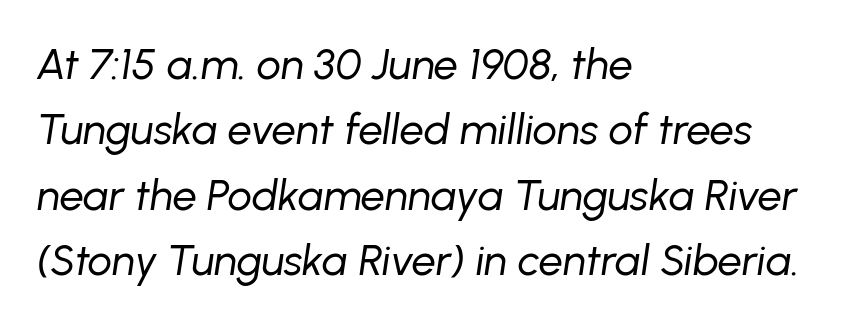
The image shows 43 px regular-weight type, italic (leaning right); set left-aligned, normal line spacing (1.52x), normal letter spacing, not underlined; low stroke contrast and a medium x-height.
